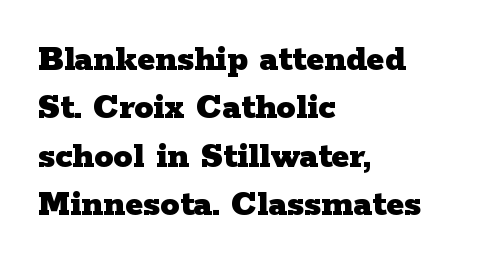
The image shows 38 px heavy, wide serif type, upright; set left-aligned, normal line spacing (1.27x), normal letter spacing, not underlined; low stroke contrast and a medium x-height.
